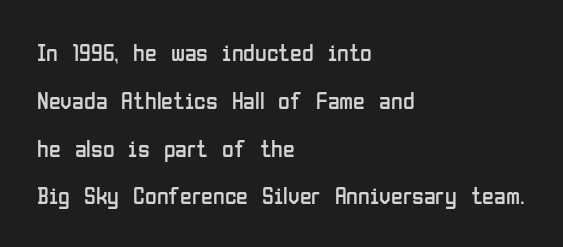
The gaps between neighbouring characters are ordinary and unremarkable. Posture: straight, roman, zero tilt. The leading is generous, giving the passage an open texture. On a weight scale, this lands at 450 or below. Underline: absent. Each line starts at the same left margin while the right side varies.
